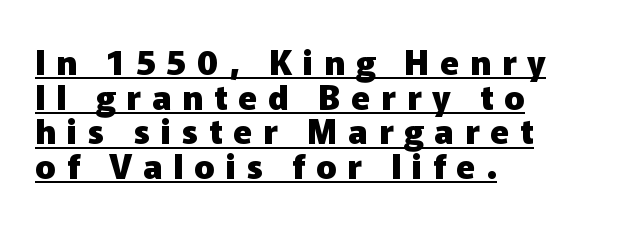
Glyph-to-glyph distance is far greater than everyday printed text. Letterform terminals end flat and unadorned throughout the passage. This sample uses an upright cut, with every glyph sitting square on the baseline. Proportional: the letters do not fall into vertical columns. Typeset ragged right — the left edge is the straight one.
